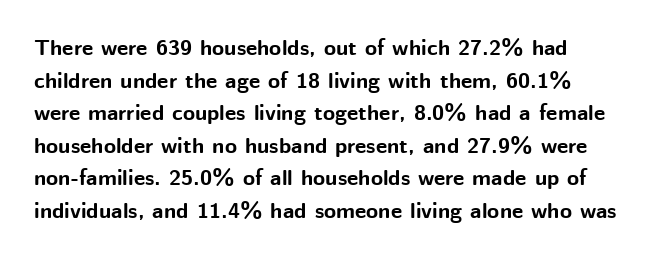
The letters stand straight up with perfectly vertical stems. Vertical spacing — default. Beneath every word, the page is bare. Typeset ragged right — the left edge is the straight one.
